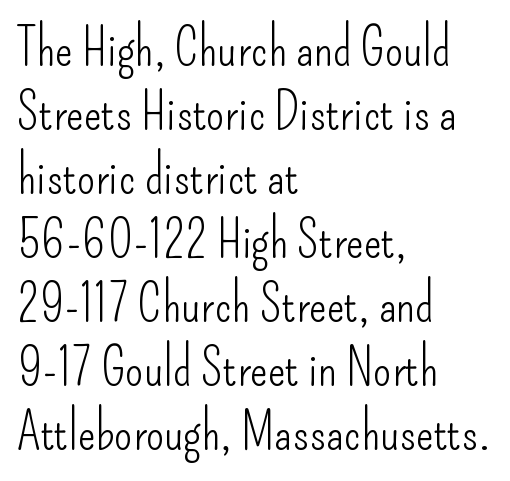
The image shows 52 px light, condensed sans-serif type, upright; set left-aligned, line spacing 1.23x, normal letter spacing, not underlined; low stroke contrast and a small x-height.
